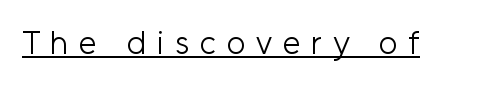
{"serif": "no", "italic": "no", "bold": "no", "weight": "light", "width": "normal", "stroke_contrast": "low", "x_height": "medium", "monospaced": "no", "underline": "yes", "letter_spacing": "wide", "letter_spacing_em": 0.32, "glyph_px": 33}
